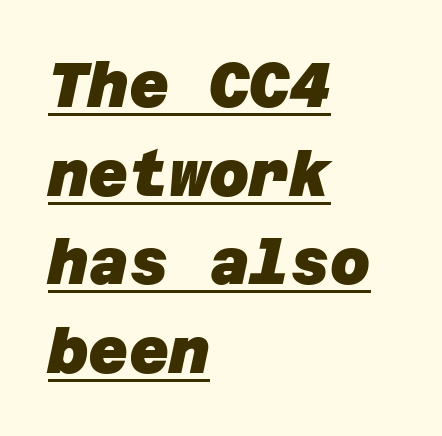
Q: Is the text bold? A: Yes.
Q: Is the typeface a serif or a sans-serif typeface? A: Sans-serif.
Q: Is the text underlined? A: Yes.
Q: How is the paragraph aligned? A: Left-aligned.
Q: Is the spacing between letters normal or unusually wide? A: Normal.
Q: Is the spacing between lines tight, normal or loose? A: Normal.
Q: Width (condensed, normal, or wide)? A: Normal.
Q: Stroke contrast? A: Low.
Q: x-height? A: Large.
